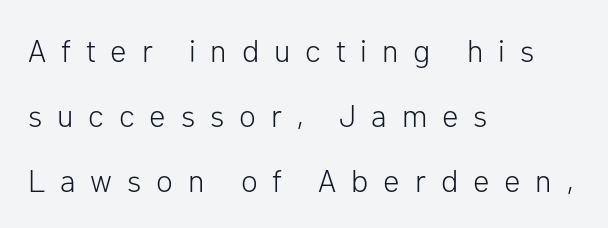
{"serif": "no", "italic": "no", "bold": "no", "weight": "light", "width": "normal", "stroke_contrast": "low", "x_height": "medium", "monospaced": "no", "underline": "no", "align": "left", "line_spacing": "loose", "line_spacing_ratio": 2.09, "letter_spacing": "wide", "letter_spacing_em": 0.48, "glyph_px": 31}
